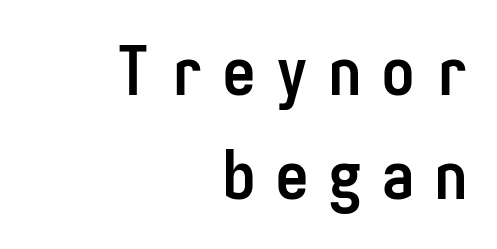
The image shows 68 px semibold, condensed sans-serif type, upright, monospaced; set right-aligned, normal line spacing (1.53x), unusually wide letter spacing (+0.28 em), not underlined; low stroke contrast and a medium x-height.
